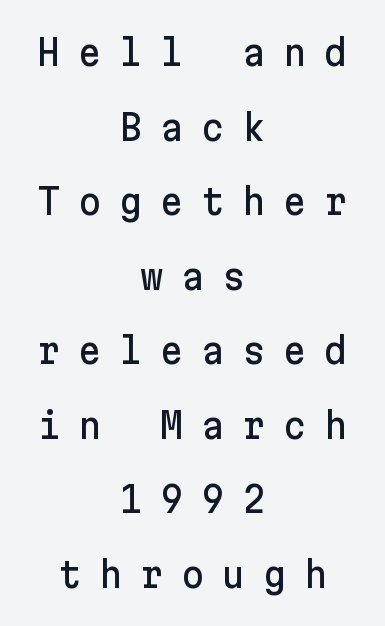
Q: Is the text italic (slanted)? A: No, it is upright.
Q: Is the typeface a serif or a sans-serif typeface? A: Sans-serif.
Q: Is the text underlined? A: No.
Q: How is the paragraph aligned? A: Centered.
Q: Is the spacing between letters normal or unusually wide? A: Unusually wide.
Q: Is the spacing between lines tight, normal or loose? A: Loose.
Q: Width (condensed, normal, or wide)? A: Normal.
Q: Stroke contrast? A: Low.
Q: x-height? A: Medium.
